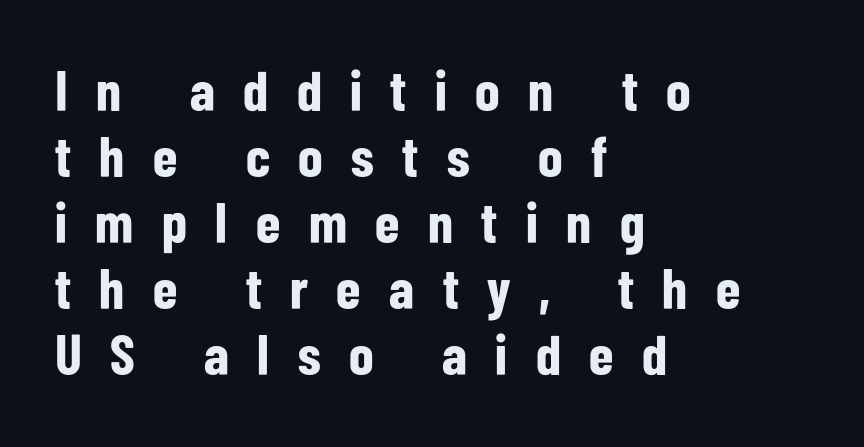
{"serif": "no", "italic": "no", "bold": "yes", "weight": "bold", "width": "condensed", "stroke_contrast": "low", "x_height": "medium", "monospaced": "no", "underline": "no", "align": "left", "line_spacing_ratio": 1.16, "letter_spacing": "wide", "letter_spacing_em": 0.5, "glyph_px": 57}
